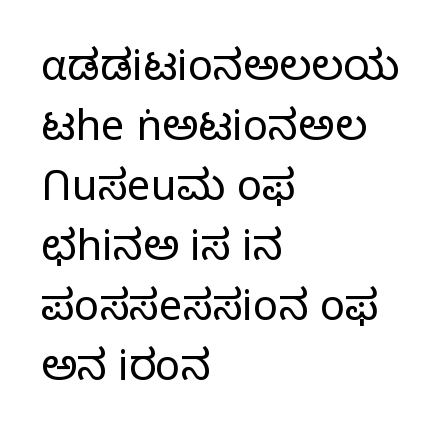
The typography opts for an upright posture over an oblique one. The passage shown has conventional tracking throughout. Summary of weight: not heavy and not bold. A bare baseline throughout the passage. Layout note: lines flush left. A typesetter would call this proportional, since set widths differ per character.
